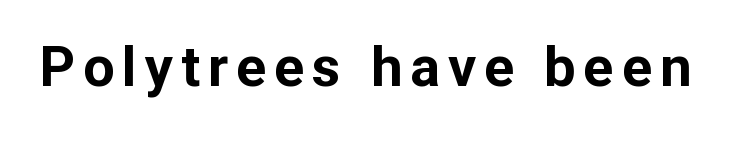
Q: Is the text bold? A: Yes.
Q: Is the text italic (slanted)? A: No, it is upright.
Q: Is the typeface a serif or a sans-serif typeface? A: Sans-serif.
Q: Is the text underlined? A: No.
Q: Width (condensed, normal, or wide)? A: Normal.
Q: Stroke contrast? A: Low.
Q: x-height? A: Medium.
Q: Monospaced? A: No.
